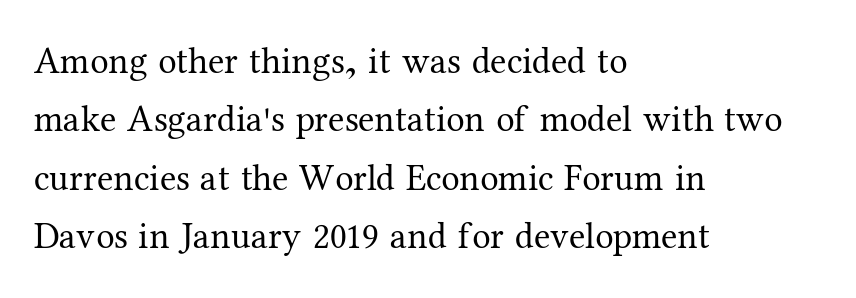
The image shows 37 px regular-weight serif type, upright; set left-aligned, normal line spacing (1.58x), normal letter spacing, not underlined; medium stroke contrast and a medium x-height.
